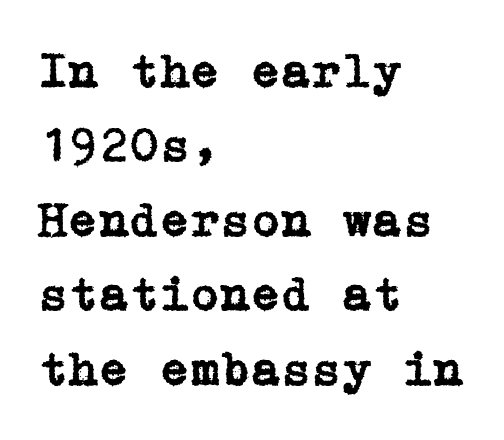
Q: Is the text italic (slanted)? A: No, it is upright.
Q: Is the typeface a serif or a sans-serif typeface? A: Serif.
Q: Is the text underlined? A: No.
Q: How is the paragraph aligned? A: Left-aligned.
Q: Is the spacing between letters normal or unusually wide? A: Normal.
Q: Is the spacing between lines tight, normal or loose? A: Normal.
Q: Width (condensed, normal, or wide)? A: Normal.
Q: Stroke contrast? A: Low.
Q: x-height? A: Medium.
